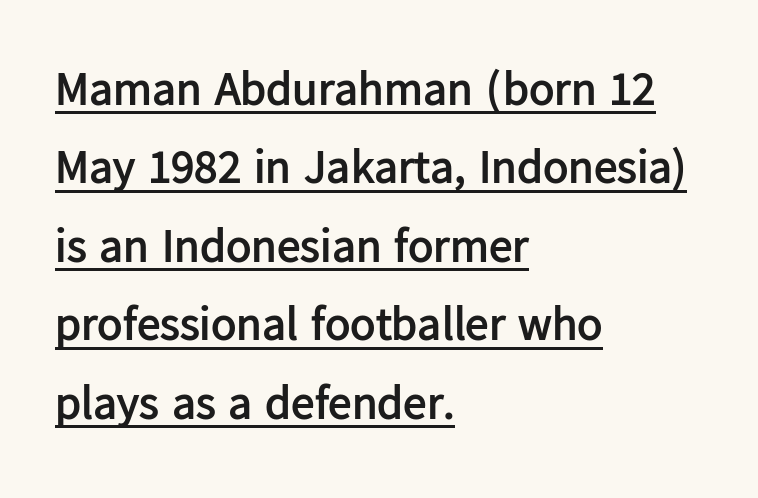
The image shows 47 px semibold sans-serif type, upright; set left-aligned, normal line spacing (1.67x), normal letter spacing, underlined; low stroke contrast and a medium x-height.
